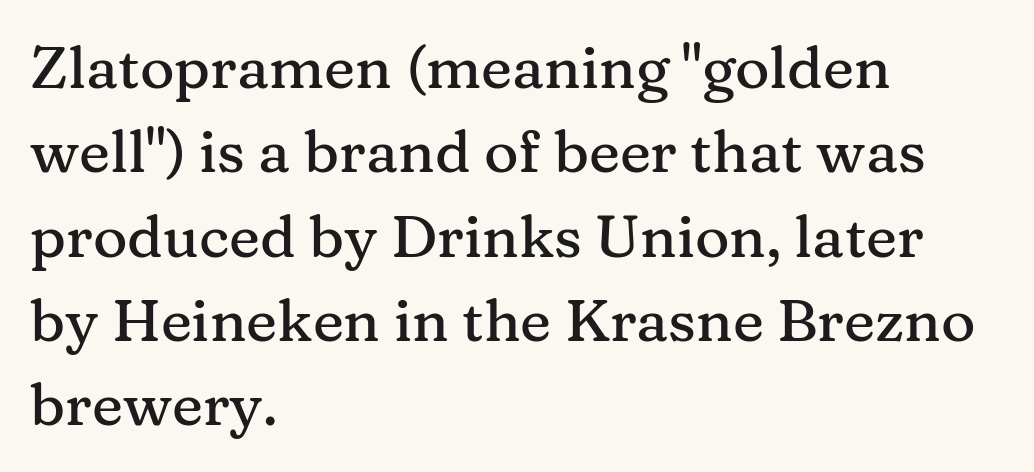
Alignment: flush left. Quick note: interline space is typical. Are there feet on the stems? There are — it's a serif. A roman cut, with each character standing at attention. Looks like regular typesetting: each glyph gets only the width it needs.
